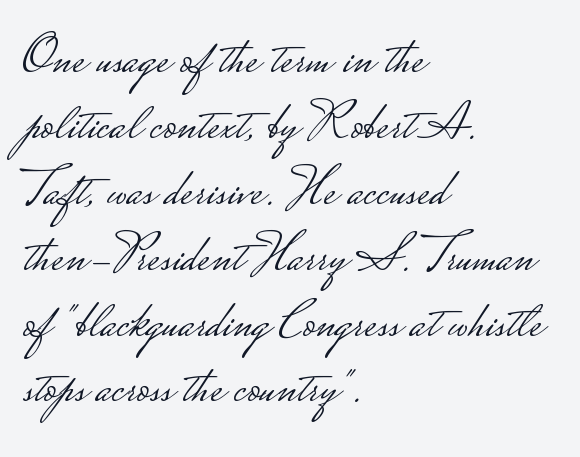
{"serif": "no", "bold": "no", "weight": "light", "width": "wide", "stroke_contrast": "low", "monospaced": "no", "underline": "no", "align": "left", "line_spacing_ratio": 1.22, "letter_spacing": "normal", "letter_spacing_em": 0.0, "glyph_px": 54}
